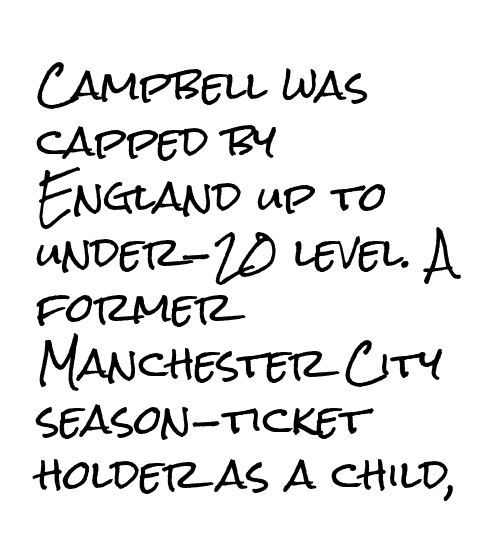
The font's upright variant was chosen for this text. Observe the ordinary spacing: letters are neighbours, not strangers. Normally led — the rows are evenly, conventionally spaced. Caption: multi-line text, flush left, ragged right.
